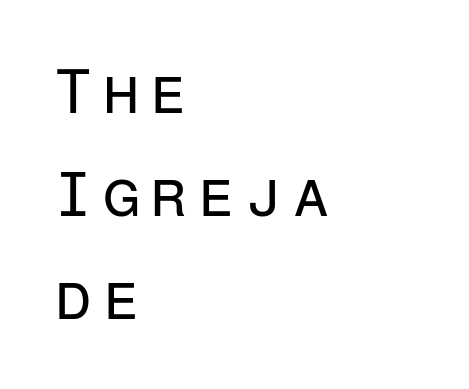
{"serif": "no", "italic": "no", "bold": "no", "weight": "regular", "width": "normal", "stroke_contrast": "low", "x_height": "medium", "monospaced": "yes", "underline": "no", "align": "left", "line_spacing": "normal", "line_spacing_ratio": 1.66, "glyph_px": 62}
